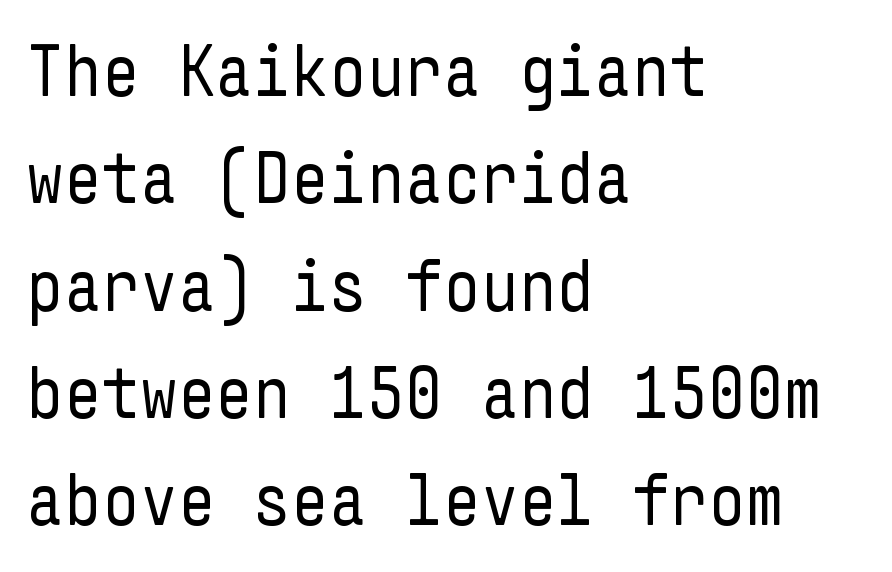
{"serif": "no", "italic": "no", "bold": "no", "weight": "regular", "width": "condensed", "stroke_contrast": "low", "x_height": "medium", "underline": "no", "align": "left", "line_spacing": "normal", "line_spacing_ratio": 1.45, "letter_spacing": "normal", "letter_spacing_em": 0.0, "glyph_px": 74}
